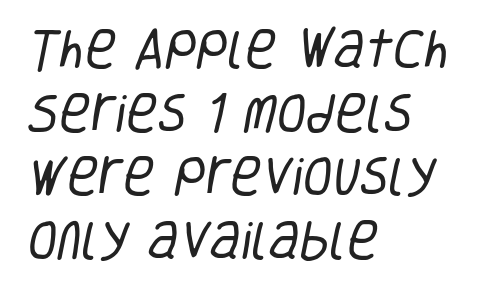
The image shows 43 px regular-weight, condensed sans-serif type; set left-aligned, normal line spacing (1.48x), normal letter spacing, not underlined; low stroke contrast and a large x-height.
